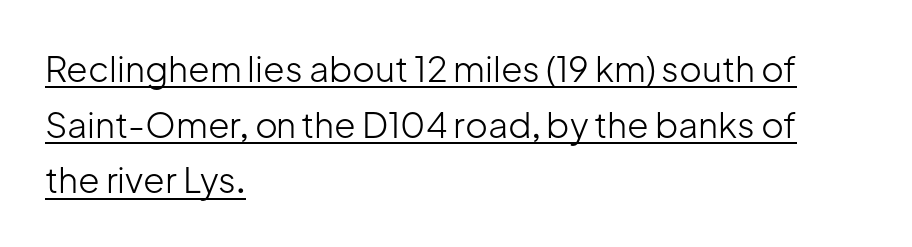
Line beginnings align vertically; line endings do not. This rendering features underlined lettering. Leading matches the norm, producing a regular column. This sample uses plain, unmodified letter spacing.
